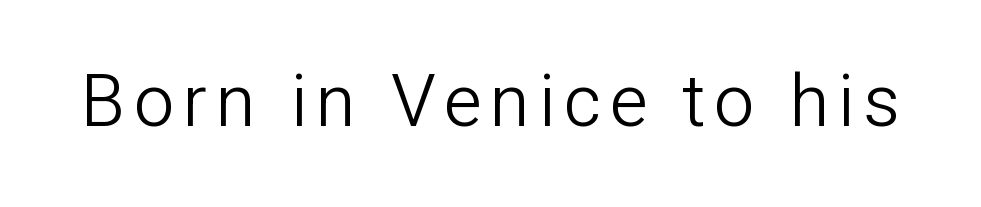
Honestly, there is no underline to notice here at all. Spacing verdict: proportional, widths tailored to each character. Every stem runs plumb, perpendicular to the baseline. Observe the absence of serifs on each vertical stroke in this sample.
